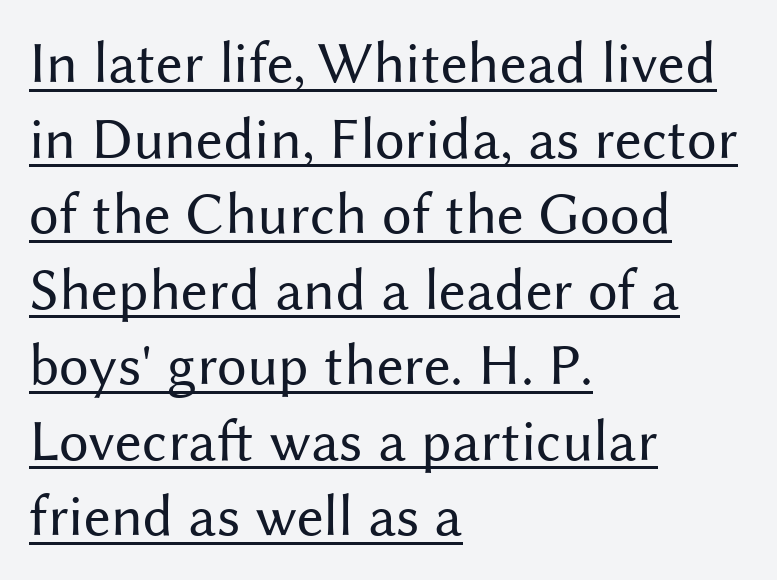
Q: Is the text bold? A: No.
Q: Is the text italic (slanted)? A: No, it is upright.
Q: Is the typeface a serif or a sans-serif typeface? A: Sans-serif.
Q: Is the text underlined? A: Yes.
Q: How is the paragraph aligned? A: Left-aligned.
Q: Is the spacing between letters normal or unusually wide? A: Normal.
Q: Is the spacing between lines tight, normal or loose? A: Normal.
Q: Width (condensed, normal, or wide)? A: Normal.
Q: Stroke contrast? A: Medium.
Q: x-height? A: Medium.
Q: Monospaced? A: No.
